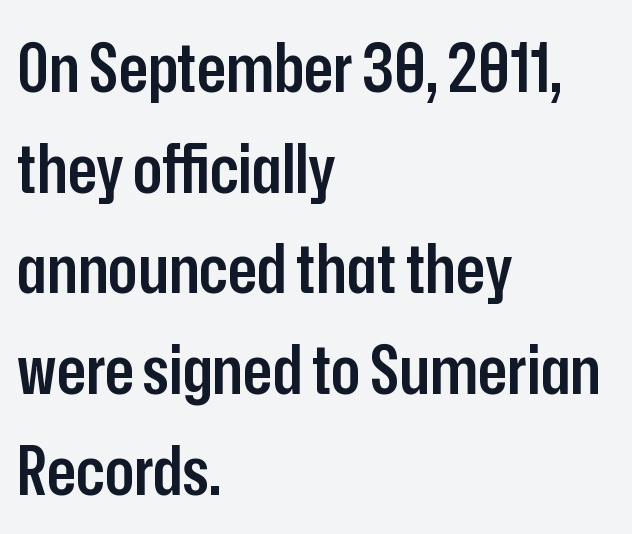
Q: Is the text bold? A: Semi-bold.
Q: Is the text italic (slanted)? A: No, it is upright.
Q: Is the typeface a serif or a sans-serif typeface? A: Sans-serif.
Q: Is the text underlined? A: No.
Q: How is the paragraph aligned? A: Left-aligned.
Q: Is the spacing between letters normal or unusually wide? A: Normal.
Q: Is the spacing between lines tight, normal or loose? A: Normal.
Q: Width (condensed, normal, or wide)? A: Condensed.
Q: Stroke contrast? A: Low.
Q: x-height? A: Medium.
Q: Monospaced? A: No.
